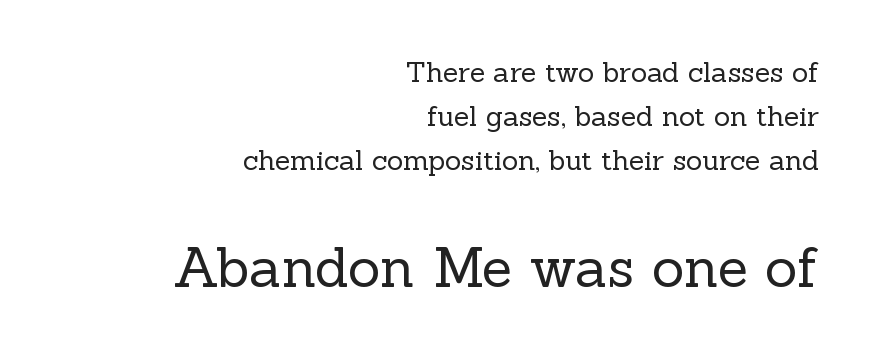
The image shows 56 px regular-weight serif type, upright; set right-aligned, normal line spacing (1.57x), normal letter spacing, not underlined; the second (bottom) block is 2.0x larger; a medium x-height.
